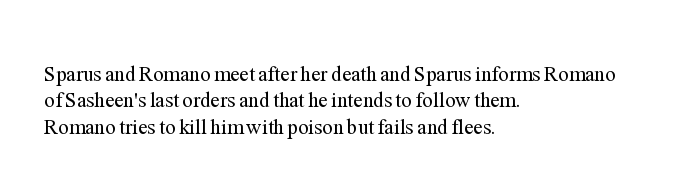
Q: Is the text bold? A: No.
Q: Is the text italic (slanted)? A: No, it is upright.
Q: Is the text underlined? A: No.
Q: How is the paragraph aligned? A: Left-aligned.
Q: Is the spacing between letters normal or unusually wide? A: Normal.
Q: Is the spacing between lines tight, normal or loose? A: Normal.
